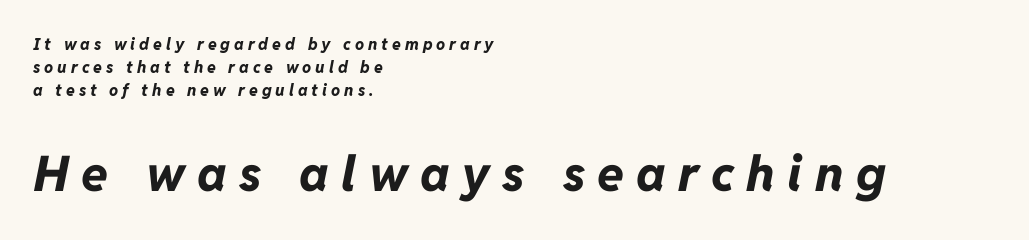
The strip under each line holds only bare page. Compared with ordinary roman type, these characters are visibly tilted. Weight: bold. Display-style spreading of the glyphs; the letterfit is very open. Of the two passages, the one underneath uses the larger point size.
